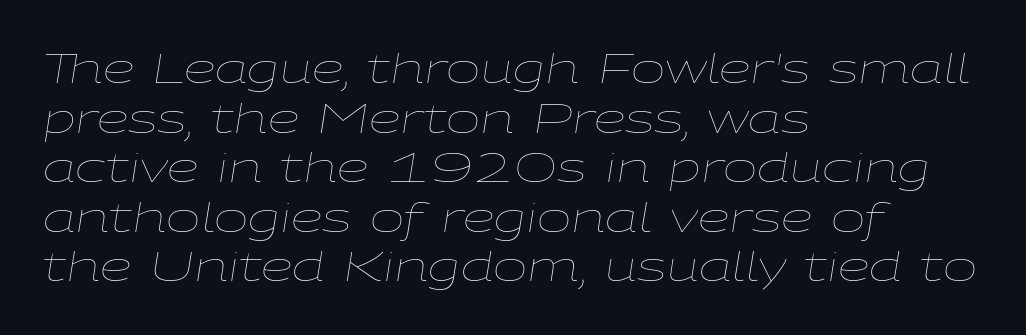
{"italic": "yes", "lean": "right", "slant_degrees": 9, "bold": "no", "weight": "thin", "width": "wide", "stroke_contrast": "low", "x_height": "medium", "monospaced": "no", "underline": "no", "align": "left", "line_spacing_ratio": 1.21, "letter_spacing": "normal", "letter_spacing_em": 0.0, "glyph_px": 41}
